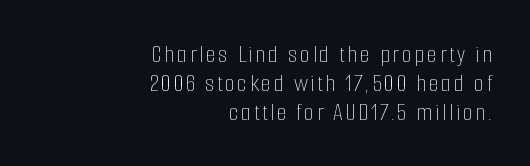
The image shows 26 px text type, upright; set right-aligned, tight line spacing (1.11x), not underlined.
